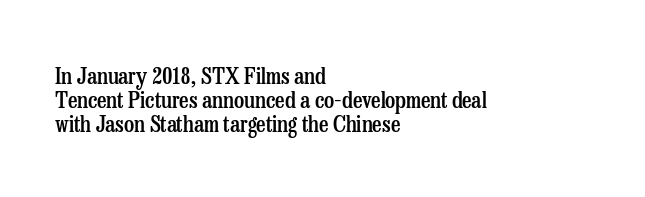
Q: Is the text bold? A: Semi-bold.
Q: Is the text italic (slanted)? A: No, it is upright.
Q: Is the text underlined? A: No.
Q: How is the paragraph aligned? A: Left-aligned.
Q: Is the spacing between letters normal or unusually wide? A: Normal.
Q: Is the spacing between lines tight, normal or loose? A: Tight.
